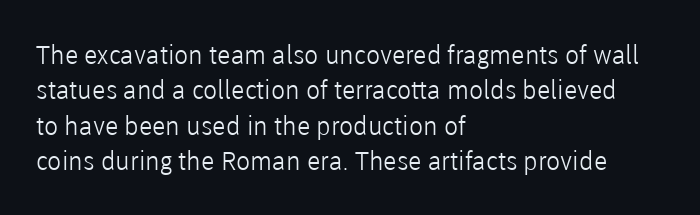
The image shows 26 px text type, upright; set left-aligned, normal line spacing (1.36x), normal letter spacing, not underlined.
